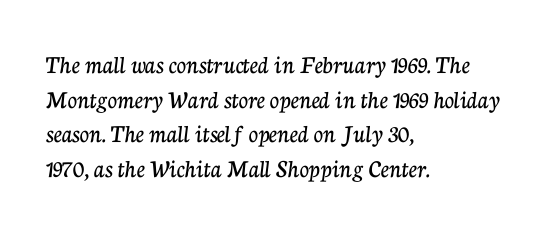
Reading down the block, your eye returns to a fixed left position each line. The line-height multiplier appears to be the usual default. Anything drawn beneath the words? Only blank space. No extra tracking has been applied to these lines.
